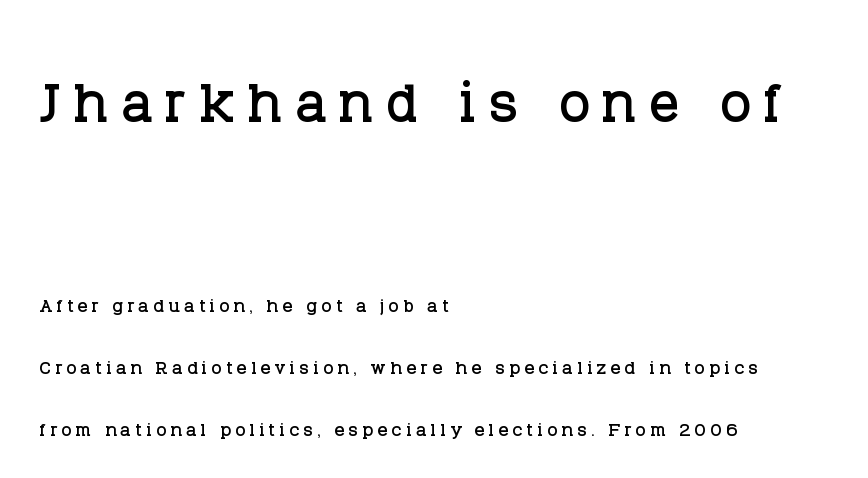
Q: Is the text italic (slanted)? A: No, it is upright.
Q: Is the typeface a serif or a sans-serif typeface? A: Serif.
Q: Is the text underlined? A: No.
Q: How is the paragraph aligned? A: Left-aligned.
Q: Is the spacing between lines tight, normal or loose? A: Loose.
Q: Which block of text is set in a larger size, the first (top) or the second (bottom)? A: The first (top) one.
Q: Width (condensed, normal, or wide)? A: Normal.
Q: Stroke contrast? A: Low.
Q: x-height? A: Large.
Q: Monospaced? A: No.
